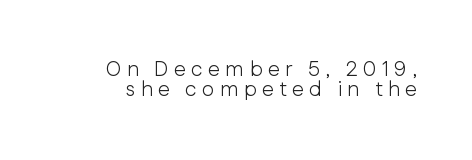
{"italic": "no", "bold": "no", "underline": "no", "line_spacing": "tight", "line_spacing_ratio": 0.95, "letter_spacing": "wide", "letter_spacing_em": 0.26, "glyph_px": 21}
